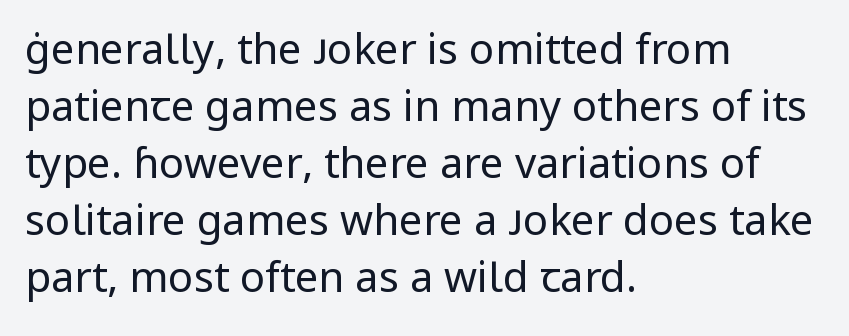
Type style note: lacks serifs. The face looks like a standard text weight, possibly lighter. A roman cut, with each character standing at attention. Inter-character spacing is left at the font's built-in metrics.
